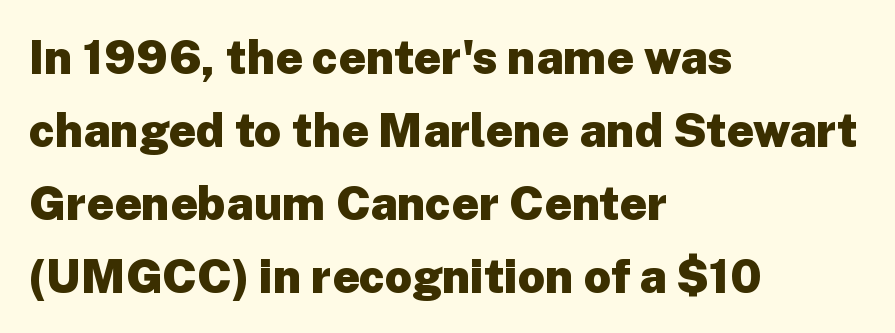
{"serif": "no", "italic": "no", "bold": "yes", "weight": "heavy", "width": "normal", "stroke_contrast": "low", "x_height": "medium", "monospaced": "no", "underline": "no", "align": "left", "line_spacing": "normal", "line_spacing_ratio": 1.55, "letter_spacing": "normal", "letter_spacing_em": 0.0, "glyph_px": 47}
